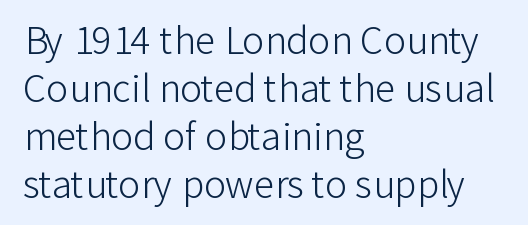
The image shows 37 px light sans-serif type, upright; set left-aligned, normal line spacing (1.3x), normal letter spacing, not underlined; low stroke contrast and a medium x-height.
